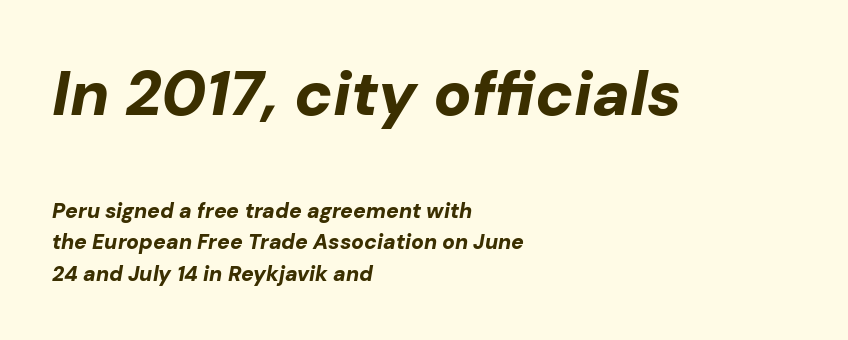
{"italic": "yes", "lean": "right", "slant_degrees": 10, "bold": "yes", "weight": "bold", "width": "normal", "stroke_contrast": "low", "x_height": "medium", "monospaced": "no", "underline": "no", "align": "left", "line_spacing": "normal", "line_spacing_ratio": 1.5, "letter_spacing": "normal", "letter_spacing_em": 0.0, "larger_block": "first", "size_ratio": 3.0, "glyph_px": 63}
